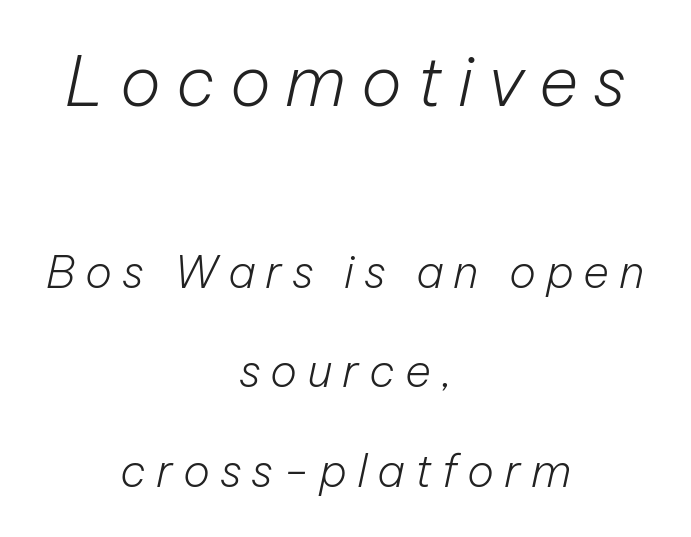
Q: Is the text bold? A: No.
Q: Is the text italic (slanted)? A: Yes, it leans right by about 12 degrees.
Q: Is the text underlined? A: No.
Q: How is the paragraph aligned? A: Centered.
Q: Is the spacing between letters normal or unusually wide? A: Unusually wide.
Q: Is the spacing between lines tight, normal or loose? A: Loose.
Q: Which block of text is set in a larger size, the first (top) or the second (bottom)? A: The first (top) one.
Q: Width (condensed, normal, or wide)? A: Normal.
Q: Stroke contrast? A: Low.
Q: x-height? A: Medium.
Q: Monospaced? A: No.
